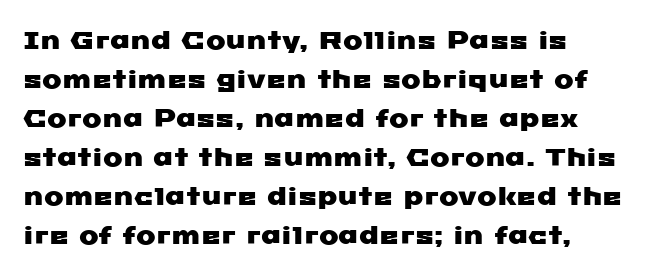
Q: Is the text underlined? A: No.
Q: Is the spacing between letters normal or unusually wide? A: Normal.
Q: Is the spacing between lines tight, normal or loose? A: Normal.
